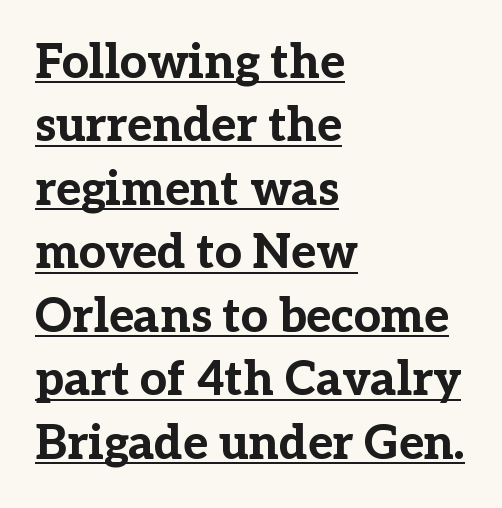
The image shows 47 px bold serif type, upright; set left-aligned, normal line spacing (1.35x), normal letter spacing, underlined; low stroke contrast and a medium x-height.
